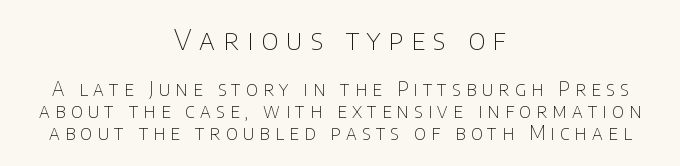
Q: Is the text bold? A: No.
Q: Is the text italic (slanted)? A: No, it is upright.
Q: Is the typeface a serif or a sans-serif typeface? A: Sans-serif.
Q: Is the text underlined? A: No.
Q: How is the paragraph aligned? A: Centered.
Q: Is the spacing between letters normal or unusually wide? A: Unusually wide.
Q: Which block of text is set in a larger size, the first (top) or the second (bottom)? A: The first (top) one.
Q: Width (condensed, normal, or wide)? A: Normal.
Q: Stroke contrast? A: Low.
Q: x-height? A: Large.
Q: Monospaced? A: No.
